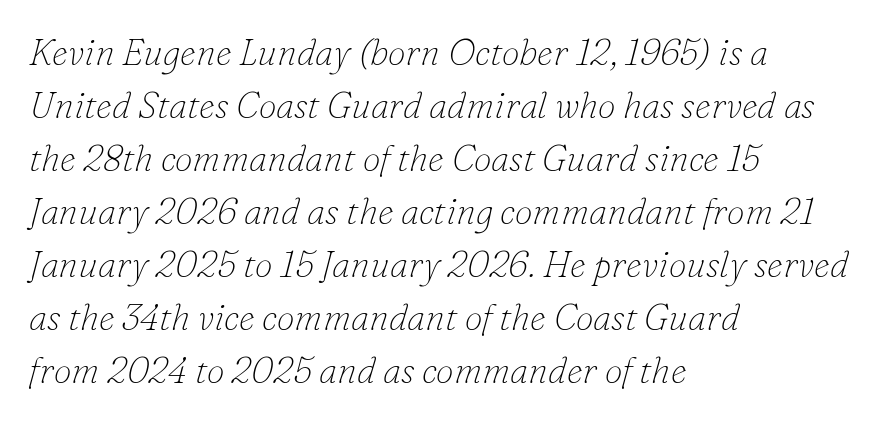
{"serif": "yes", "italic": "yes", "lean": "right", "slant_degrees": 16, "bold": "no", "weight": "thin", "width": "normal", "stroke_contrast": "low", "x_height": "small", "monospaced": "no", "underline": "no", "align": "left", "line_spacing": "normal", "line_spacing_ratio": 1.47, "letter_spacing": "normal", "letter_spacing_em": 0.0, "glyph_px": 36}
